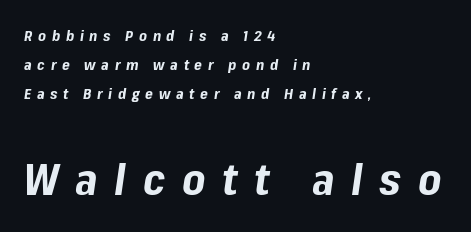
The image shows 44 px bold type, italic (leaning right); set left-aligned, loose line spacing (1.95x), unusually wide letter spacing (+0.38 em), not underlined; the second (bottom) block is 2.93x larger; low stroke contrast and a medium x-height.
